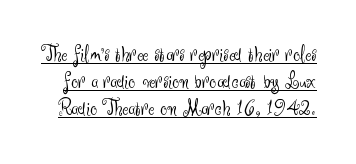
The face used here appears with an underline applied. Heaviness? Minimal to ordinary, like unemphasized prose. The typography opts for an upright posture over an oblique one. Observe the ordinary spacing: letters are neighbours, not strangers.
